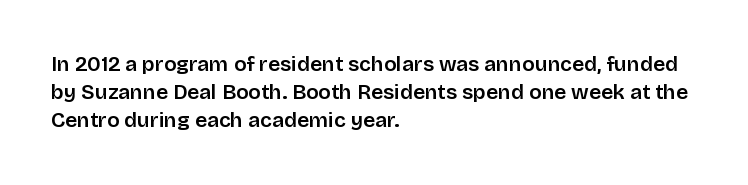
Q: Is the text italic (slanted)? A: No, it is upright.
Q: Is the text underlined? A: No.
Q: How is the paragraph aligned? A: Left-aligned.
Q: Is the spacing between letters normal or unusually wide? A: Normal.
Q: Is the spacing between lines tight, normal or loose? A: Normal.
